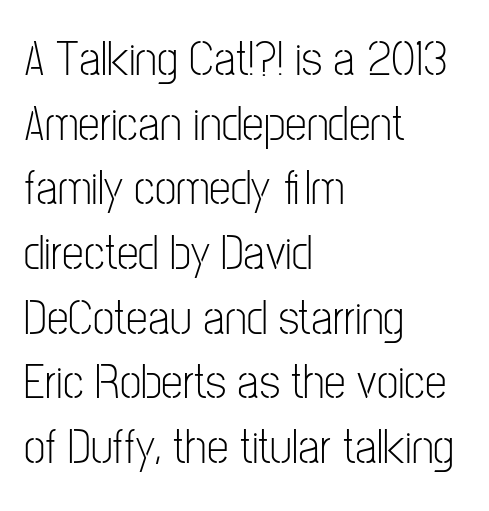
The compositor pushed each line to the left boundary. The specimen omits any rule beneath the text block's lines. The letters carry no serifs — their stems end cleanly without finishing strokes. The cut favours lightness, reaching ordinary text weight at its darkest. These lines are rendered in a variable-pitch font. These lines keep a tight, regular rhythm from letter to letter.
